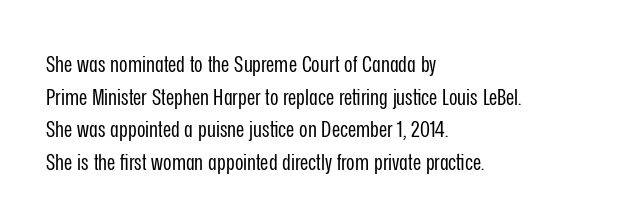
Q: Is the text bold? A: No.
Q: Is the text italic (slanted)? A: No, it is upright.
Q: Is the text underlined? A: No.
Q: How is the paragraph aligned? A: Left-aligned.
Q: Is the spacing between letters normal or unusually wide? A: Normal.
Q: Is the spacing between lines tight, normal or loose? A: Normal.
